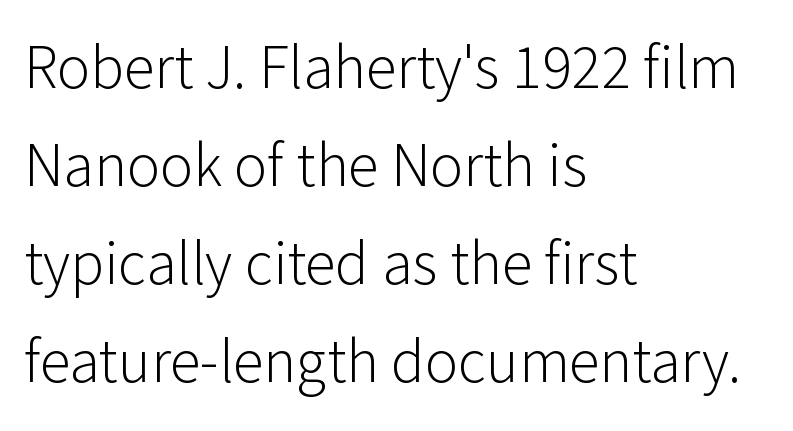
Q: Is the text bold? A: No.
Q: Is the text italic (slanted)? A: No, it is upright.
Q: Is the typeface a serif or a sans-serif typeface? A: Sans-serif.
Q: Is the text underlined? A: No.
Q: How is the paragraph aligned? A: Left-aligned.
Q: Is the spacing between letters normal or unusually wide? A: Normal.
Q: Is the spacing between lines tight, normal or loose? A: Normal.
Q: Width (condensed, normal, or wide)? A: Normal.
Q: Stroke contrast? A: Low.
Q: x-height? A: Medium.
Q: Monospaced? A: No.
